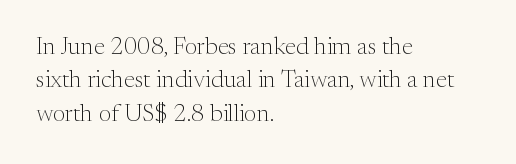
Q: Is the text bold? A: No.
Q: Is the text italic (slanted)? A: No, it is upright.
Q: Is the text underlined? A: No.
Q: How is the paragraph aligned? A: Left-aligned.
Q: Is the spacing between letters normal or unusually wide? A: Normal.
Q: Is the spacing between lines tight, normal or loose? A: Normal.
